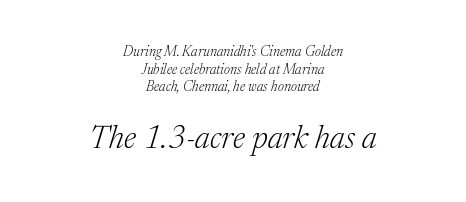
Typeset on center — no edge is straight. A student would notice the bottom passage is typeset larger than what precedes it. Do the characters align in a grid? No, the font is proportional. The weight would be labelled regular, book, light, or lighter still.
